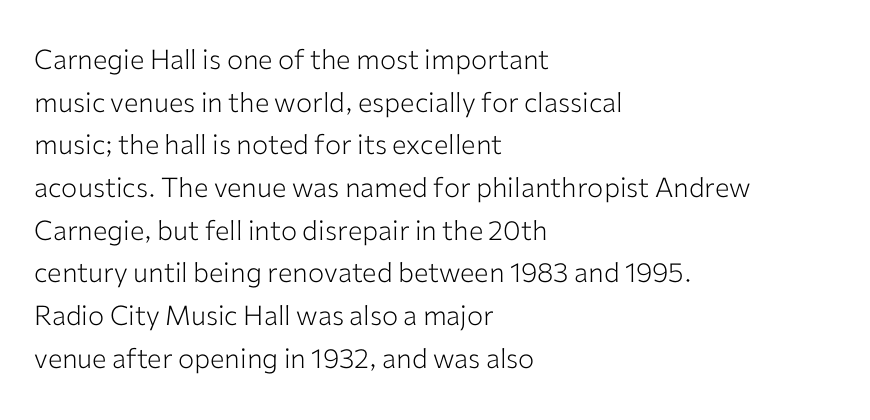
The image shows 27 px text type, upright; set left-aligned, normal line spacing (1.58x), normal letter spacing, not underlined.
